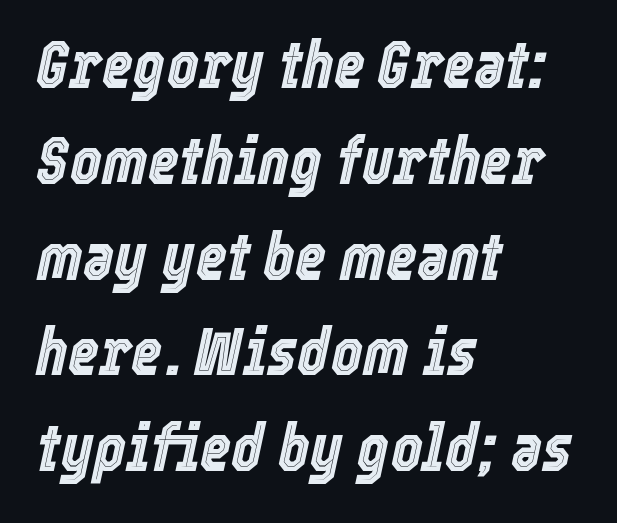
The passage shown is not underscored anywhere. Varying glyph widths throughout — classic text-font behaviour. Is the type slanted? Yes — the strokes lean at a clear angle. What's the leading like? Ordinary, nothing unusual.
